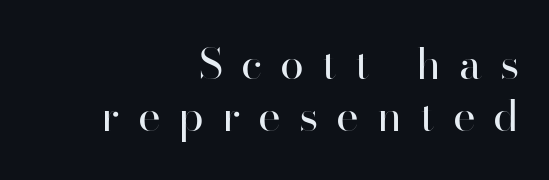
The rag falls on the left side of this text block. Are there feet on the stems? There aren't — it's a sans. Underline: absent. Someone cranked the tracking dial way up on this one. The letters advance in unequal steps, a hallmark of proportional type. You can tell it's not italic because the verticals are truly vertical.
